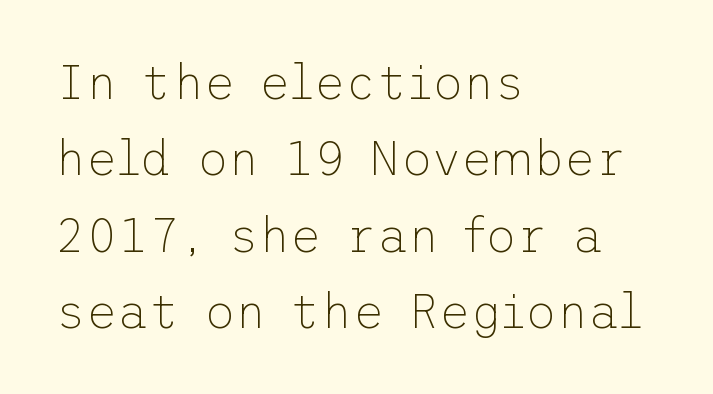
Decoration check: the copy has no underline. The lettering stays uniformly vertical, giving the passage a roman look. This sample keeps an unexceptional amount of space between lines. How are the letters spaced? Ordinarily, with no added tracking. Left-aligned paragraph, ragged on the right.
